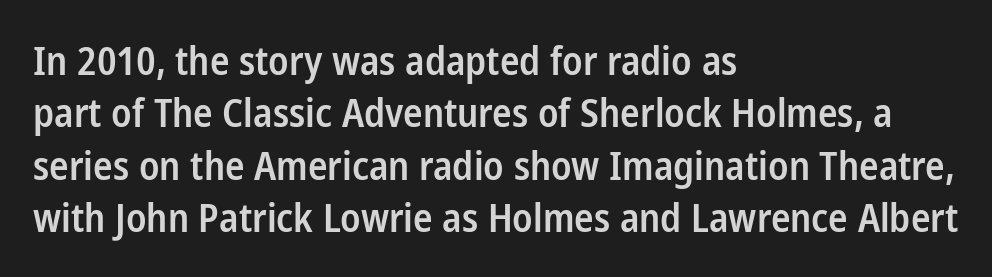
Q: Is the text bold? A: Semi-bold.
Q: Is the text italic (slanted)? A: No, it is upright.
Q: Is the typeface a serif or a sans-serif typeface? A: Sans-serif.
Q: Is the text underlined? A: No.
Q: How is the paragraph aligned? A: Left-aligned.
Q: Is the spacing between letters normal or unusually wide? A: Normal.
Q: Is the spacing between lines tight, normal or loose? A: Normal.
Q: Width (condensed, normal, or wide)? A: Condensed.
Q: Stroke contrast? A: Low.
Q: x-height? A: Medium.
Q: Monospaced? A: No.
